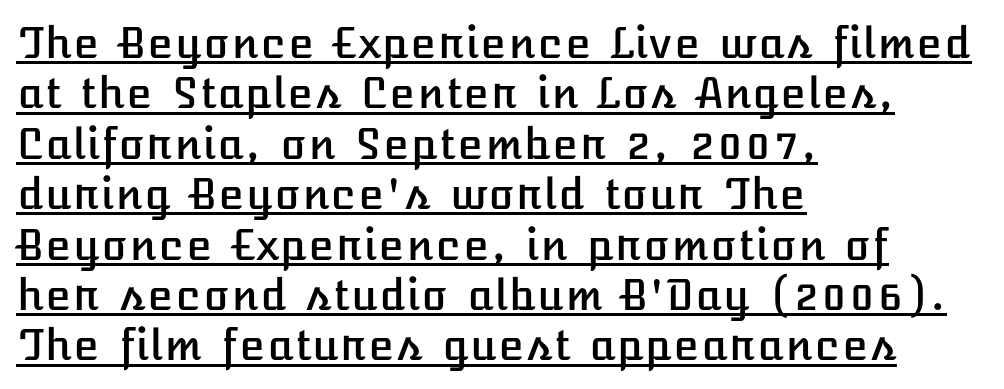
Q: Is the text italic (slanted)? A: No, it is upright.
Q: Is the text underlined? A: Yes.
Q: How is the paragraph aligned? A: Left-aligned.
Q: Is the spacing between letters normal or unusually wide? A: Normal.
Q: Width (condensed, normal, or wide)? A: Normal.
Q: Stroke contrast? A: Low.
Q: x-height? A: Medium.
